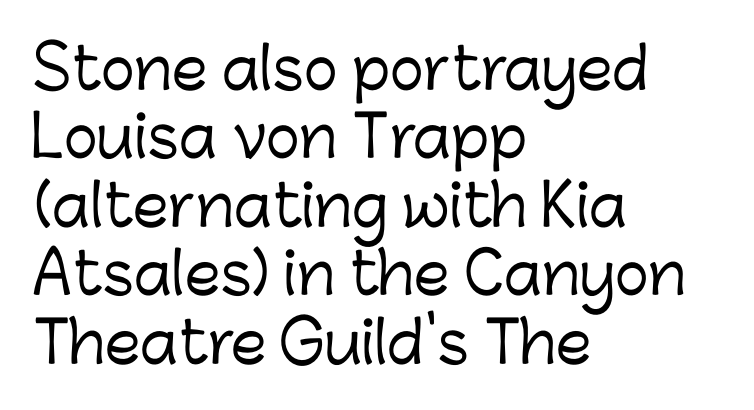
Q: Is the text italic (slanted)? A: No, it is upright.
Q: Is the typeface a serif or a sans-serif typeface? A: Sans-serif.
Q: Is the text underlined? A: No.
Q: How is the paragraph aligned? A: Left-aligned.
Q: Is the spacing between letters normal or unusually wide? A: Normal.
Q: Width (condensed, normal, or wide)? A: Normal.
Q: Stroke contrast? A: Low.
Q: x-height? A: Medium.
Q: Monospaced? A: No.
